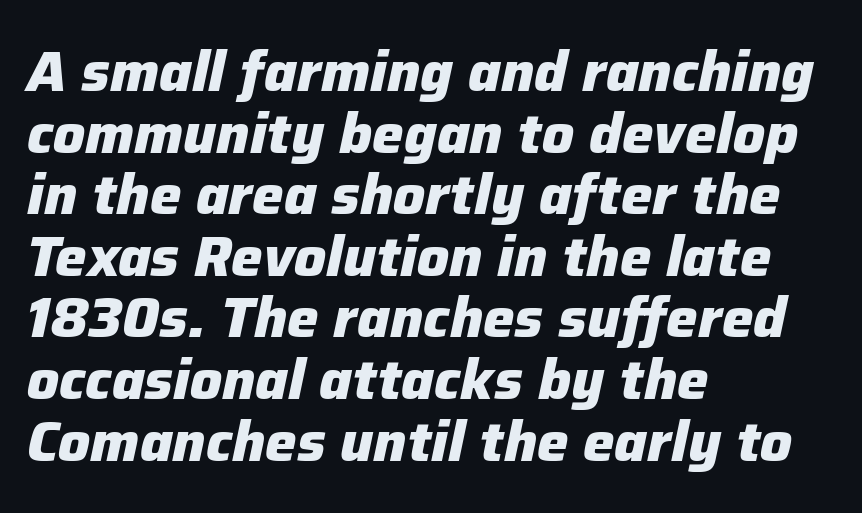
The area under the type is left untouched. Leading is clearly below the norm, producing a dense column. Strong, thick strokes mark this as bold type. This is oblique type, the kind used for emphasis or titles. Varying glyph widths throughout — classic text-font behaviour.
